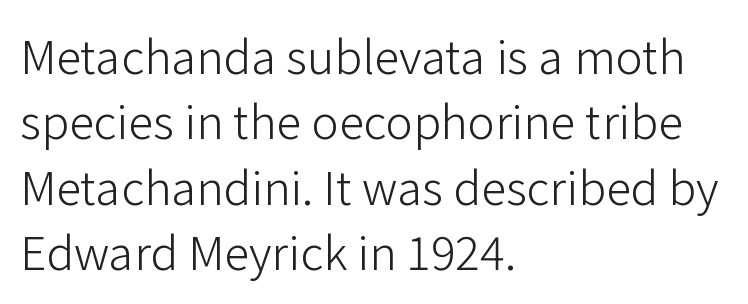
The image shows 46 px light sans-serif type, upright; set left-aligned, normal line spacing (1.42x), normal letter spacing, not underlined; low stroke contrast and a medium x-height.
